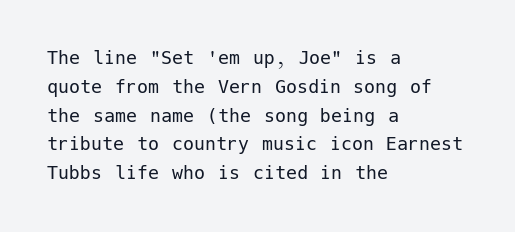
The image shows 22 px text type, upright; set left-aligned, normal line spacing (1.31x), normal letter spacing, not underlined.
